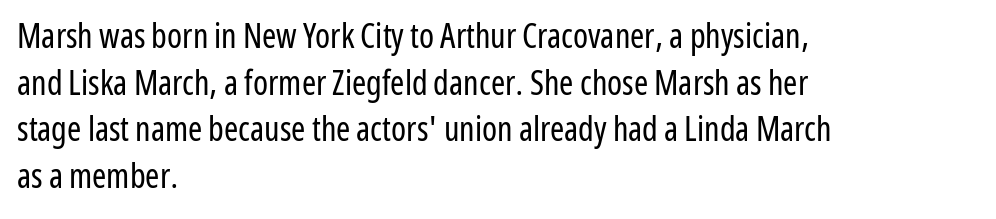
Q: Is the text bold? A: No.
Q: Is the text italic (slanted)? A: No, it is upright.
Q: Is the typeface a serif or a sans-serif typeface? A: Sans-serif.
Q: Is the text underlined? A: No.
Q: How is the paragraph aligned? A: Left-aligned.
Q: Is the spacing between letters normal or unusually wide? A: Normal.
Q: Is the spacing between lines tight, normal or loose? A: Normal.
Q: Width (condensed, normal, or wide)? A: Condensed.
Q: Stroke contrast? A: Low.
Q: x-height? A: Medium.
Q: Monospaced? A: No.
